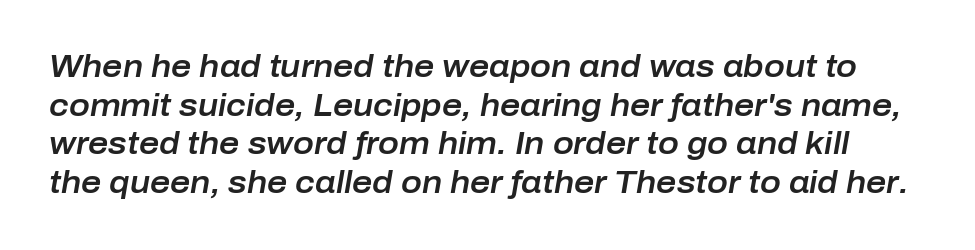
Q: Is the text italic (slanted)? A: Yes, it leans right by about 10 degrees.
Q: Is the text underlined? A: No.
Q: Is the spacing between letters normal or unusually wide? A: Normal.
Q: Is the spacing between lines tight, normal or loose? A: Normal.
Q: Width (condensed, normal, or wide)? A: Normal.
Q: Stroke contrast? A: Low.
Q: x-height? A: Medium.
Q: Monospaced? A: No.
